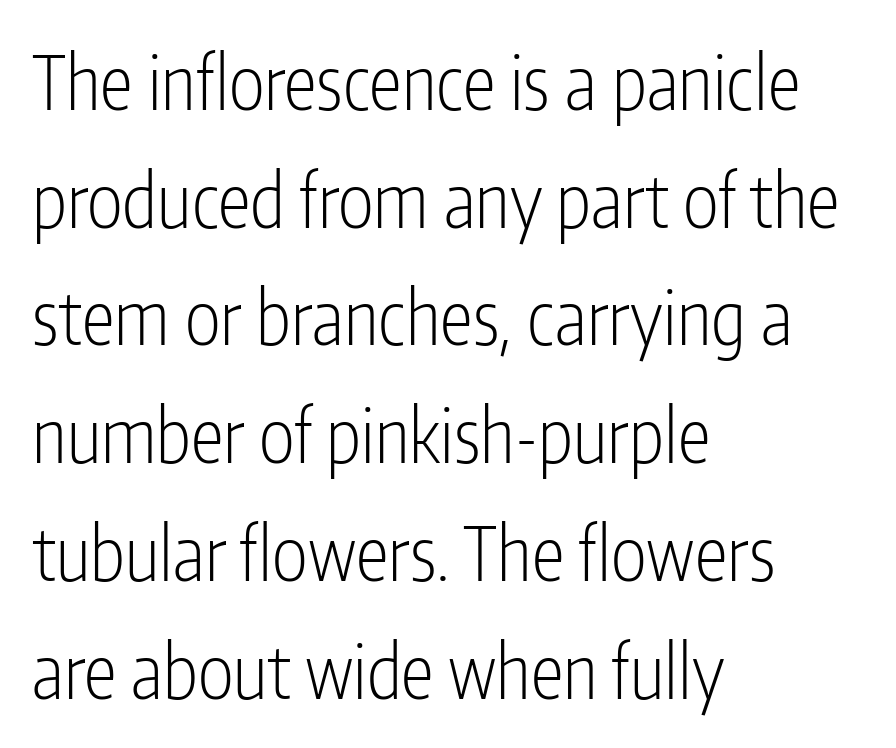
{"serif": "no", "italic": "no", "bold": "no", "weight": "light", "width": "condensed", "stroke_contrast": "low", "x_height": "medium", "monospaced": "no", "underline": "no", "align": "left", "line_spacing": "normal", "line_spacing_ratio": 1.57, "letter_spacing": "normal", "letter_spacing_em": 0.0, "glyph_px": 75}
